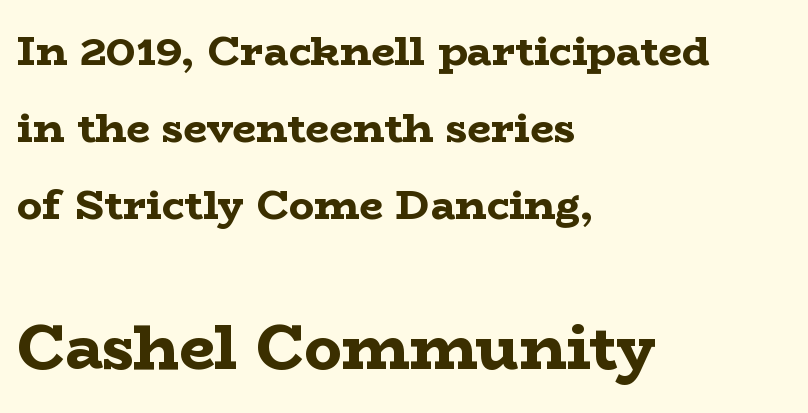
Larger block? The one below; the one above is distinctly smaller. These lines stack with their left ends in a neat column. Note the varied advance widths — an 'i' is clearly narrower than an 'm'. Designer's note — italics off, roman on. A typesetter would call this zero additional tracking. This sample uses a serif face.
